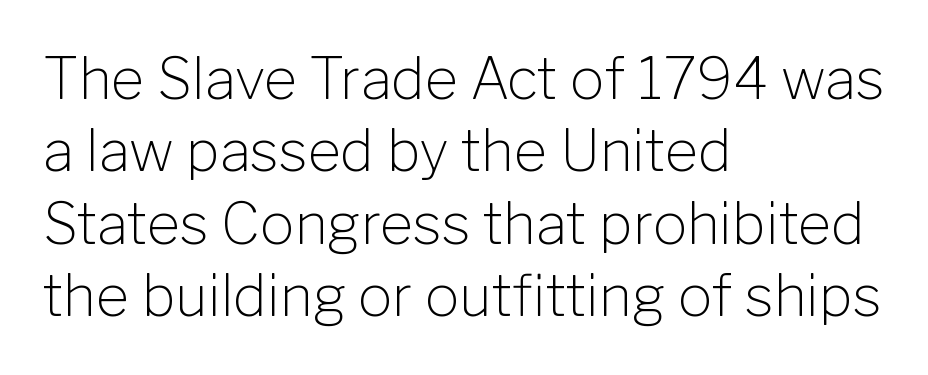
The image shows 57 px light sans-serif type, upright; set left-aligned, normal line spacing (1.27x), normal letter spacing, not underlined; low stroke contrast and a medium x-height.
